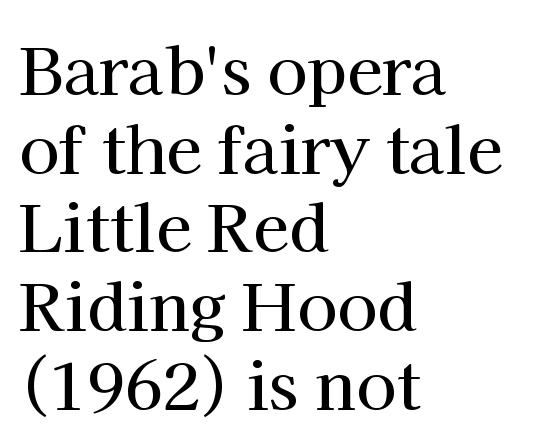
The image shows 65 px serif type, upright; set left-aligned, line spacing 1.21x, normal letter spacing, not underlined; high stroke contrast and a medium x-height.
